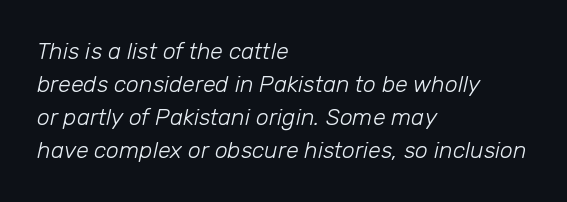
Students, observe: this is what conventionally led text looks like. These glyphs show unthickened strokes, regular width or finer. These lines were composed using italics. One-word summary of the alignment: left.
